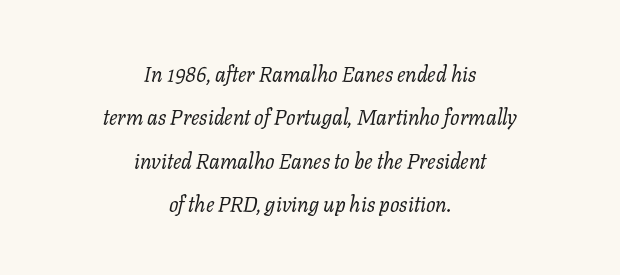
The rag falls on both sides of this text block equally. In terms of posture, this sample is oblique. Tracking value appears to be zero — textbook default spacing. The string is rendered with underlining switched off.
